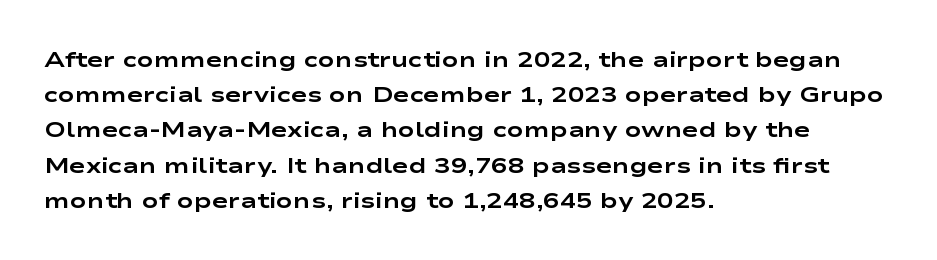
{"italic": "no", "bold": "yes", "underline": "no", "align": "left", "line_spacing": "normal", "line_spacing_ratio": 1.6, "letter_spacing": "normal", "letter_spacing_em": 0.0, "glyph_px": 22}
